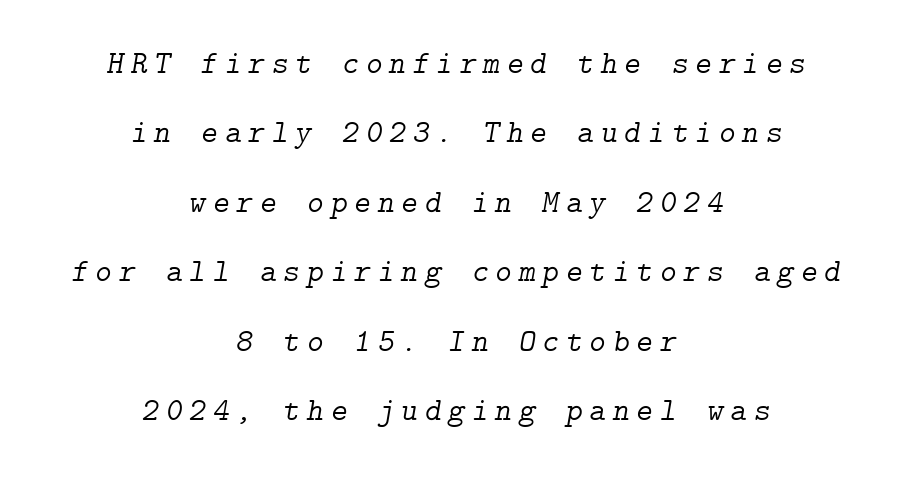
Are there feet on the stems? There are — it's a serif. Slant detected: the letters are inclined. The horizontal fit of the characters is loose and conspicuously gappy. The typeface has the unassuming heft of standard copy or less.
